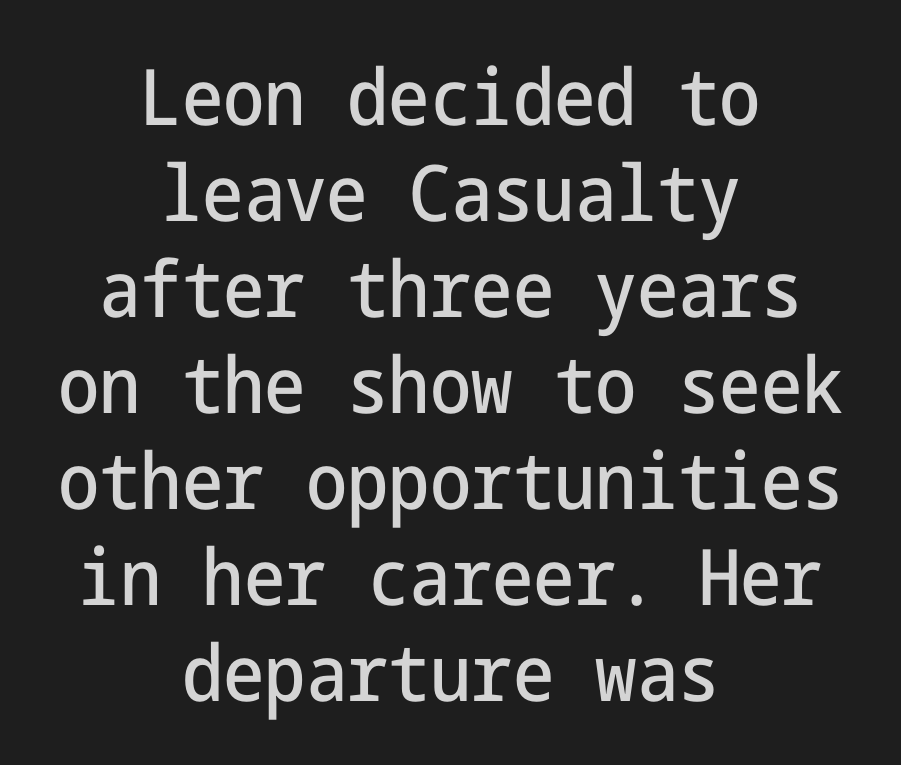
The image shows 78 px condensed sans-serif type, upright; set centered, line spacing 1.23x, normal letter spacing, not underlined; low stroke contrast and a medium x-height.
